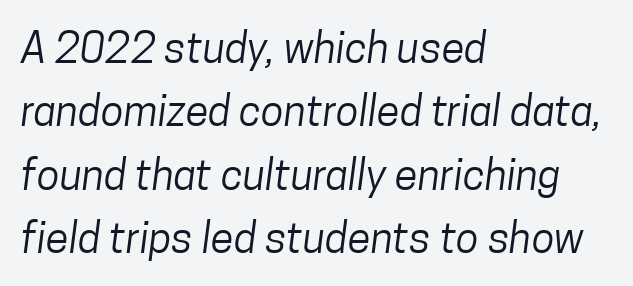
{"serif": "no", "bold": "no", "weight": "regular", "width": "condensed", "stroke_contrast": "low", "x_height": "medium", "monospaced": "no", "underline": "no", "align": "left", "line_spacing": "normal", "line_spacing_ratio": 1.51, "letter_spacing": "normal", "letter_spacing_em": 0.0, "glyph_px": 42}
